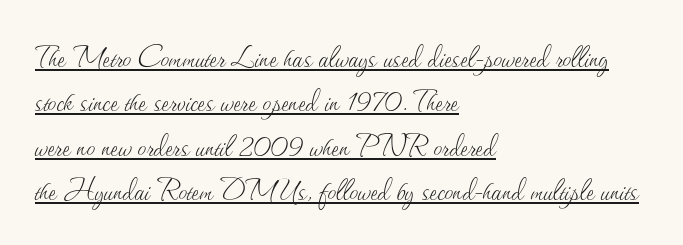
{"bold": "no", "weight": "thin", "width": "normal", "stroke_contrast": "medium", "x_height": "small", "monospaced": "no", "underline": "yes", "align": "left", "line_spacing": "normal", "line_spacing_ratio": 1.27, "letter_spacing": "normal", "letter_spacing_em": 0.0, "glyph_px": 35}
